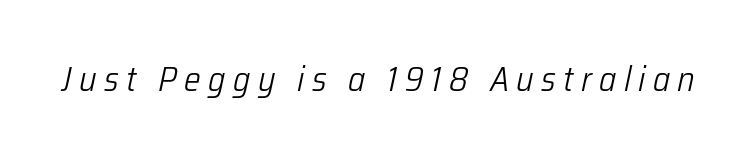
The image shows 35 px light, condensed type, italic (leaning right); set unusually wide letter spacing (+0.21 em), not underlined; low stroke contrast and a medium x-height.
